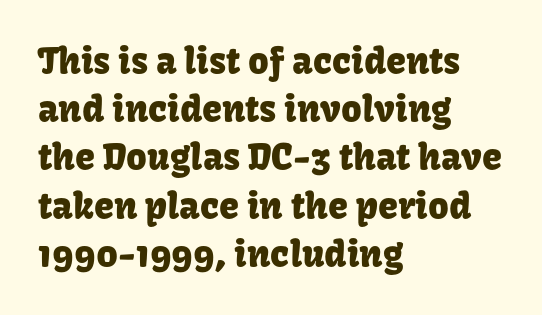
{"serif": "no", "italic": "no", "width": "normal", "stroke_contrast": "low", "x_height": "medium", "monospaced": "no", "underline": "no", "align": "left", "line_spacing": "normal", "line_spacing_ratio": 1.34, "letter_spacing": "normal", "letter_spacing_em": 0.0, "glyph_px": 36}
